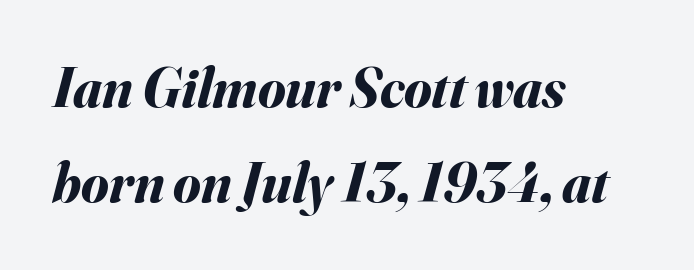
The image shows 56 px bold type, italic (leaning right); set left-aligned, normal line spacing (1.7x), normal letter spacing, not underlined; medium stroke contrast and a small x-height.
